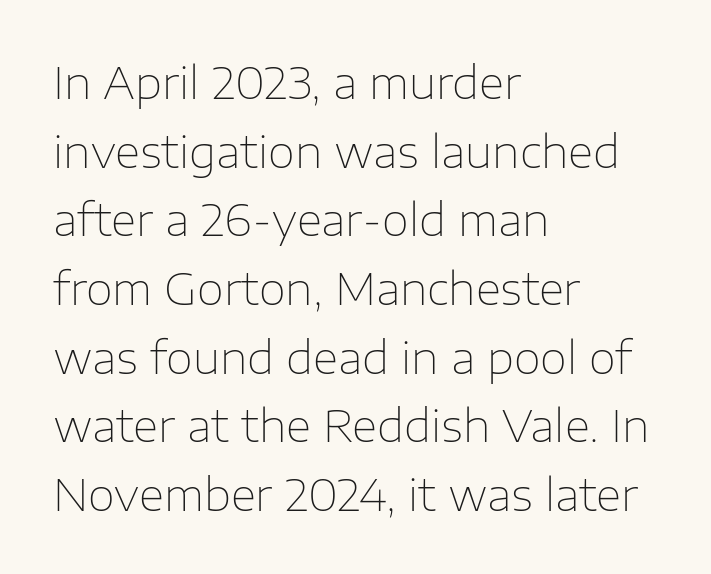
{"serif": "no", "italic": "no", "bold": "no", "weight": "thin", "width": "normal", "stroke_contrast": "low", "x_height": "medium", "monospaced": "no", "underline": "no", "align": "left", "line_spacing": "normal", "line_spacing_ratio": 1.56, "letter_spacing": "normal", "letter_spacing_em": 0.0, "glyph_px": 44}
